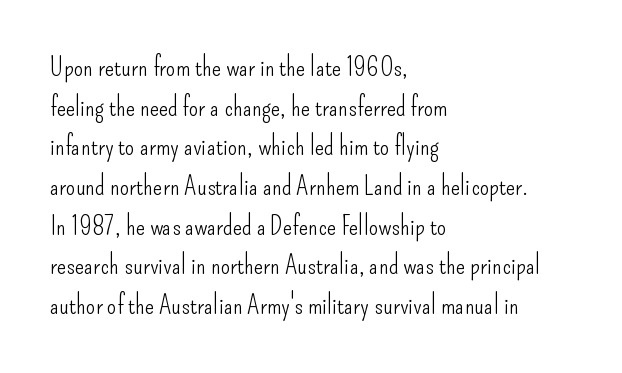
Notice how descenders clear the ascenders below comfortably — that's standard leading. Inter-character spacing is left at the font's built-in metrics. Bare-footed words on every line. The strokes are not fattened; the text isn't bold. A student would call this left alignment; a typographer would say flush left, rag right.
